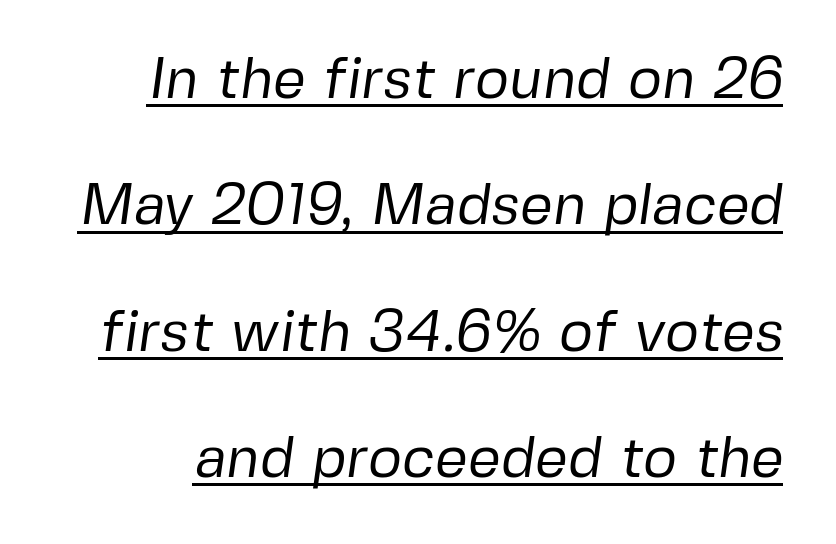
The image shows 58 px regular-weight sans-serif type; set loose line spacing (2.18x), normal letter spacing, underlined; low stroke contrast and a medium x-height.
